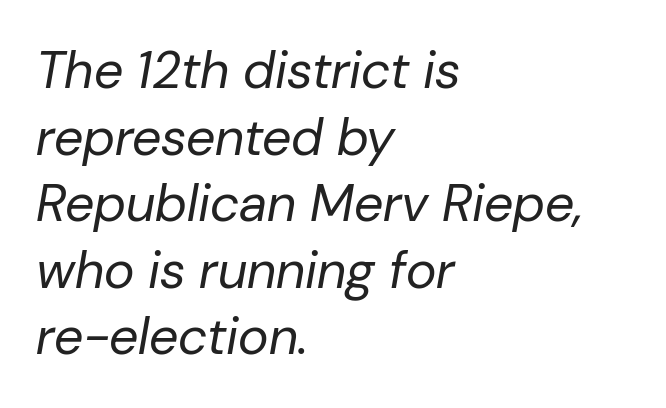
The image shows 52 px regular-weight type, italic (leaning right); set left-aligned, normal line spacing (1.28x), normal letter spacing, not underlined; low stroke contrast and a medium x-height.
